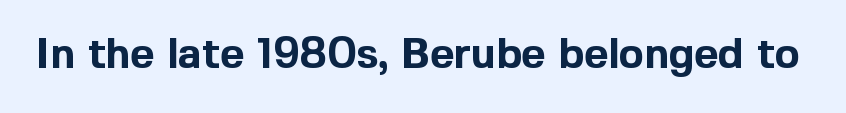
Q: Is the text bold? A: Yes.
Q: Is the text italic (slanted)? A: No, it is upright.
Q: Is the typeface a serif or a sans-serif typeface? A: Sans-serif.
Q: Is the text underlined? A: No.
Q: Is the spacing between letters normal or unusually wide? A: Normal.
Q: Width (condensed, normal, or wide)? A: Normal.
Q: x-height? A: Medium.
Q: Monospaced? A: No.
